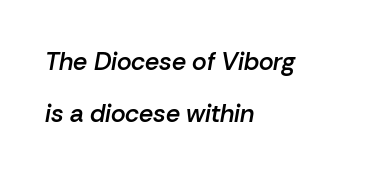
Line beginnings align vertically; line endings do not. Just letters on the line, the space beneath them empty. Typographic density is moderately raised because the face is semibold. In terms of leading, this rendering errs on the spacious side. Italic: yes, the glyphs are oblique.
